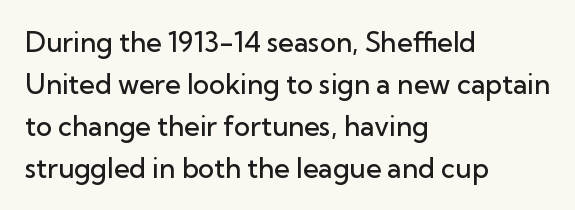
{"italic": "no", "bold": "semi", "underline": "no", "align": "left", "line_spacing": "normal", "line_spacing_ratio": 1.55, "letter_spacing": "normal", "letter_spacing_em": 0.0, "glyph_px": 27}
